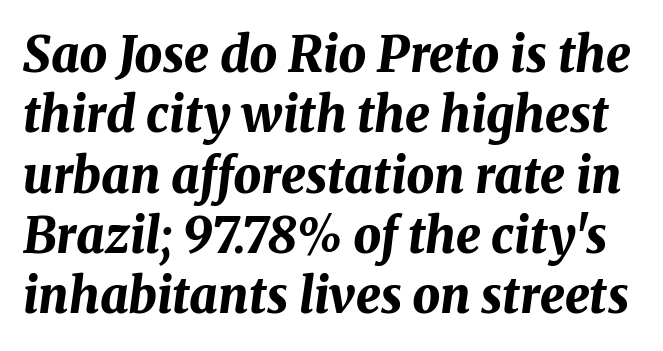
The image shows 49 px bold type, italic (leaning right); set line spacing 1.23x, normal letter spacing, not underlined; medium stroke contrast and a medium x-height.
